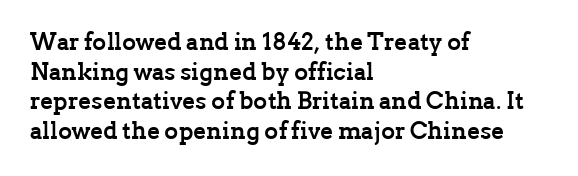
Nobody drew a line under any word here. The lettering stays uniformly vertical, giving the passage a roman look. Each word holds together tightly as a unit, with standard inter-letter gaps. A student would call this left alignment; a typographer would say flush left, rag right. Typographic density is high because the face is bold.
